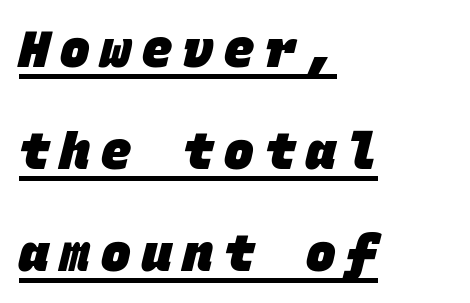
{"serif": "no", "bold": "yes", "weight": "heavy", "width": "normal", "stroke_contrast": "low", "x_height": "large", "monospaced": "yes", "underline": "yes", "align": "left", "line_spacing": "loose", "line_spacing_ratio": 2.04, "letter_spacing": "wide", "letter_spacing_em": 0.22, "glyph_px": 50}
